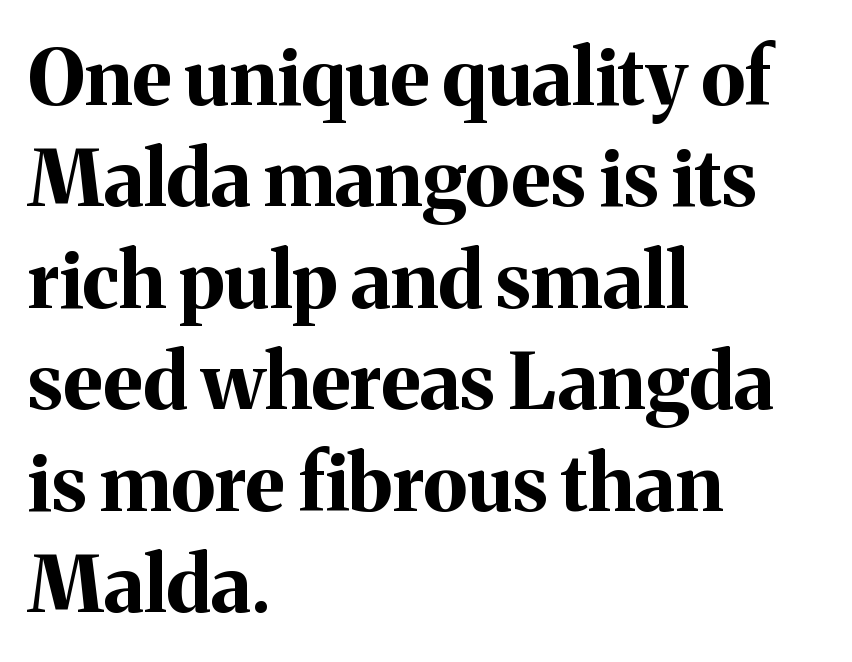
Q: Is the text bold? A: Yes.
Q: Is the text italic (slanted)? A: No, it is upright.
Q: Is the typeface a serif or a sans-serif typeface? A: Serif.
Q: Is the text underlined? A: No.
Q: How is the paragraph aligned? A: Left-aligned.
Q: Is the spacing between letters normal or unusually wide? A: Normal.
Q: Is the spacing between lines tight, normal or loose? A: Normal.
Q: Width (condensed, normal, or wide)? A: Normal.
Q: Stroke contrast? A: Medium.
Q: x-height? A: Medium.
Q: Monospaced? A: No.
